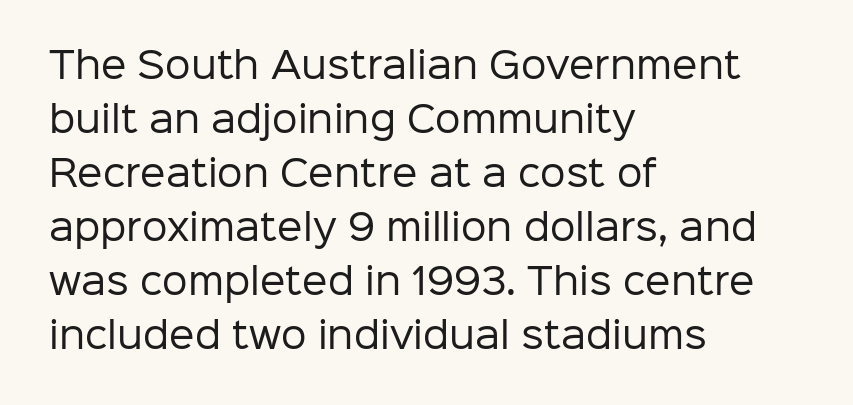
Type without underlining. The face looks like a standard text weight, possibly lighter. A sans-serif font was chosen for this passage. Whoever set this chose a conventional vertical rhythm.
